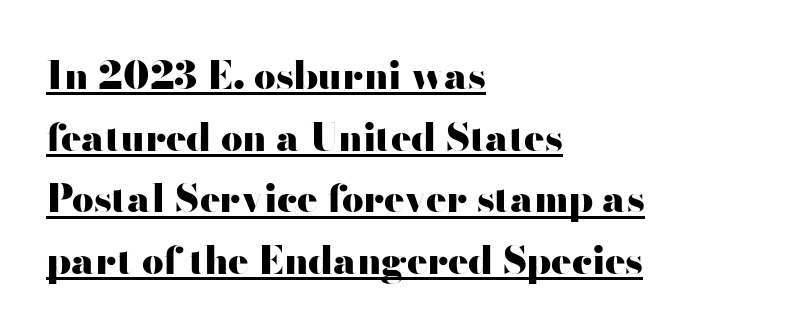
The image shows 38 px heavy, wide sans-serif type, upright; set left-aligned, normal line spacing (1.62x), normal letter spacing, underlined; high stroke contrast and a small x-height.
